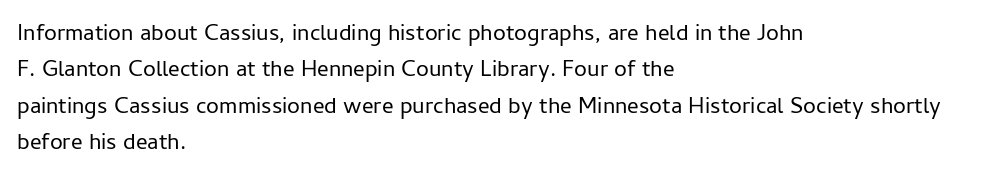
The image shows 23 px text type, upright; set left-aligned, normal line spacing (1.58x), normal letter spacing, not underlined.
